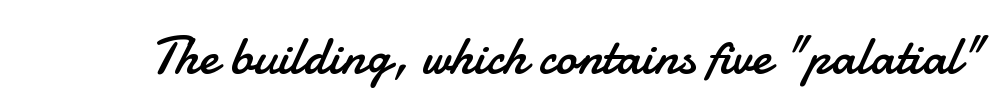
{"serif": "no", "bold": "no", "weight": "regular", "width": "normal", "stroke_contrast": "low", "x_height": "small", "monospaced": "no", "underline": "no", "letter_spacing": "normal", "letter_spacing_em": 0.0, "glyph_px": 53}
